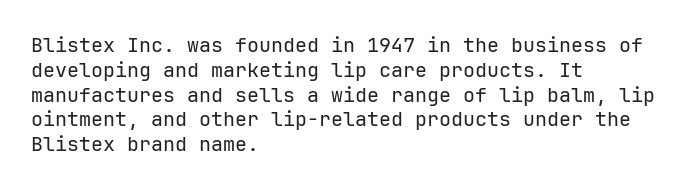
Each stroke keeps to a modest, everyday thickness or less. The type is set solid horizontally, with unmodified tracking. Italic: no, the glyphs are upright roman. In CSS terms this would be text-align: left.
